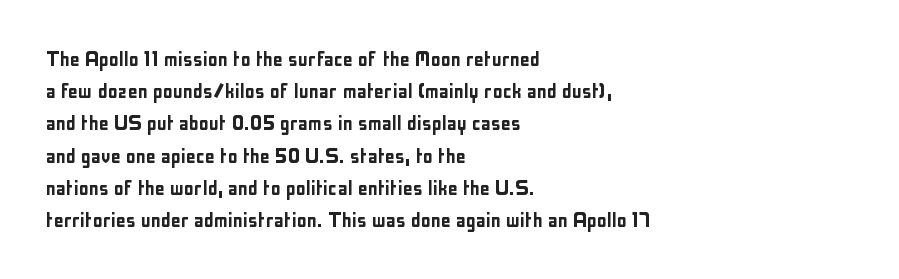
No italicization has been applied; the sample stays upright. This sample uses plain, unmodified letter spacing. Decoration check: the copy has no underline. The typesetter chose a ragged-right arrangement here. Interline gaps are of average width in this sample.
